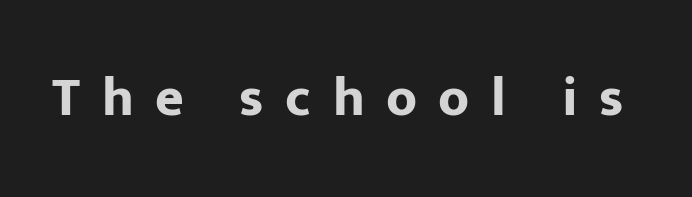
Q: Is the text bold? A: Yes.
Q: Is the text italic (slanted)? A: No, it is upright.
Q: Is the typeface a serif or a sans-serif typeface? A: Sans-serif.
Q: Is the text underlined? A: No.
Q: Is the spacing between letters normal or unusually wide? A: Unusually wide.
Q: Width (condensed, normal, or wide)? A: Normal.
Q: Stroke contrast? A: Low.
Q: x-height? A: Medium.
Q: Monospaced? A: No.
